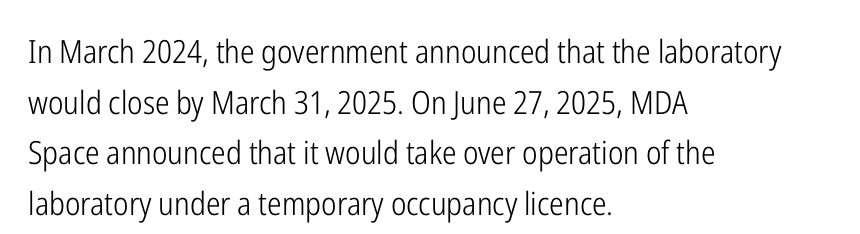
Each letter keeps its own natural width here, so spacing adapts to shape. One glance says typical: line gaps are just what's usual. The area under the type is left untouched. Weight: in the light-to-regular range. If you drew a ruler down the left edge, every line would touch it.
